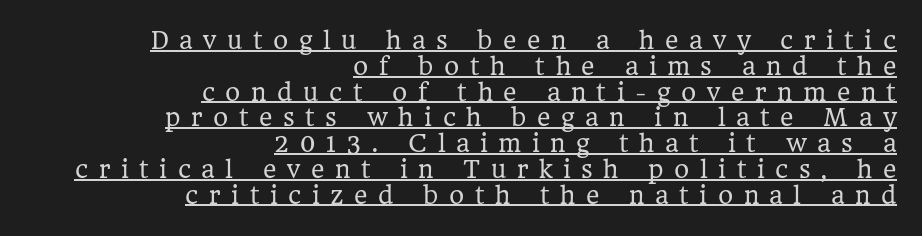
{"italic": "no", "bold": "no", "underline": "yes", "align": "right", "line_spacing": "tight", "line_spacing_ratio": 1.12, "letter_spacing": "wide", "letter_spacing_em": 0.46, "glyph_px": 23}
